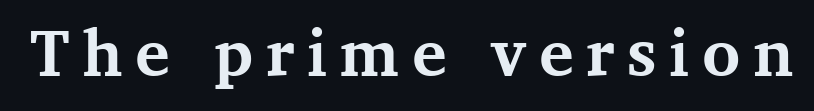
{"serif": "yes", "italic": "no", "bold": "yes", "weight": "bold", "width": "normal", "stroke_contrast": "medium", "x_height": "medium", "monospaced": "no", "underline": "no", "glyph_px": 65}
